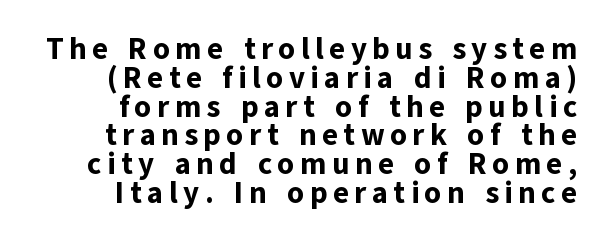
Q: Is the text bold? A: Yes.
Q: Is the text italic (slanted)? A: No, it is upright.
Q: Is the typeface a serif or a sans-serif typeface? A: Sans-serif.
Q: Is the text underlined? A: No.
Q: How is the paragraph aligned? A: Right-aligned.
Q: Is the spacing between lines tight, normal or loose? A: Tight.
Q: Width (condensed, normal, or wide)? A: Normal.
Q: Stroke contrast? A: Low.
Q: x-height? A: Medium.
Q: Monospaced? A: No.
